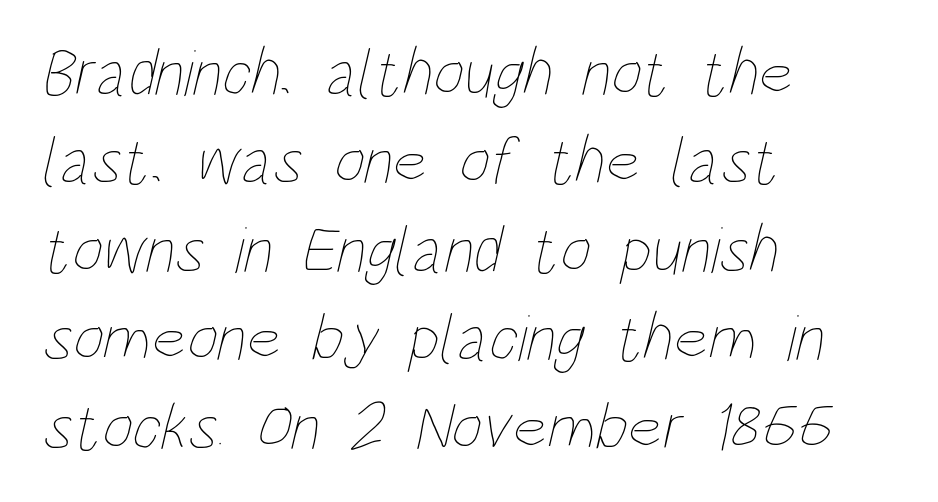
Q: Is the text bold? A: No.
Q: Is the text underlined? A: No.
Q: How is the paragraph aligned? A: Left-aligned.
Q: Is the spacing between letters normal or unusually wide? A: Normal.
Q: Is the spacing between lines tight, normal or loose? A: Normal.
Q: Width (condensed, normal, or wide)? A: Condensed.
Q: Stroke contrast? A: Low.
Q: x-height? A: Large.
Q: Monospaced? A: No.
